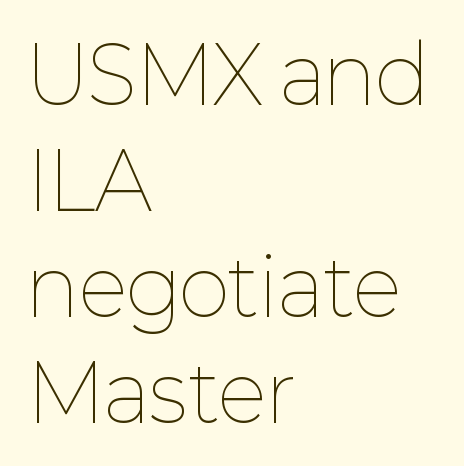
The designer left line spacing at the default. No italicization has been applied; the sample stays upright. Type without underlining. Is the letter spacing exaggerated? No — it looks like the ordinary default. Where is the straight margin? On the left.
